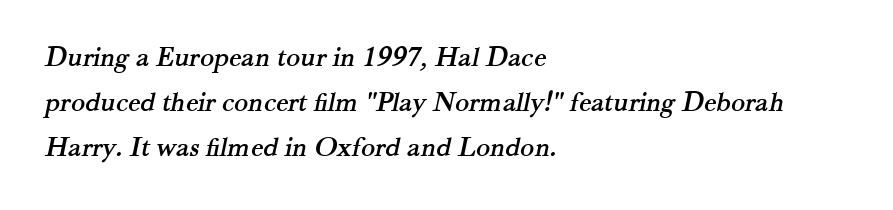
Q: Is the typeface a serif or a sans-serif typeface? A: Serif.
Q: Is the text underlined? A: No.
Q: How is the paragraph aligned? A: Left-aligned.
Q: Is the spacing between letters normal or unusually wide? A: Normal.
Q: Is the spacing between lines tight, normal or loose? A: Normal.
Q: Width (condensed, normal, or wide)? A: Normal.
Q: Stroke contrast? A: Medium.
Q: x-height? A: Small.
Q: Monospaced? A: No.
